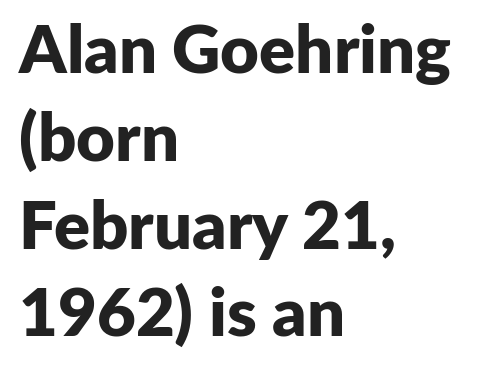
{"serif": "no", "italic": "no", "bold": "yes", "weight": "bold", "width": "normal", "stroke_contrast": "low", "x_height": "medium", "monospaced": "no", "underline": "no", "align": "left", "line_spacing": "normal", "line_spacing_ratio": 1.31, "letter_spacing": "normal", "letter_spacing_em": 0.0, "glyph_px": 67}
